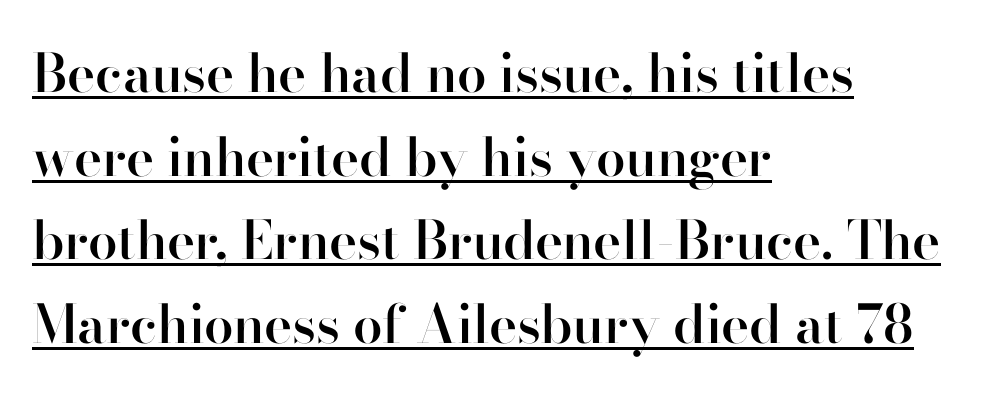
Compared with undecorated copy, this sample adds a rule below the words. These lines sit exactly where default settings would place them. Characters follow at the spacing the type designer built in. Character widths vary here, with narrow letters taking less room than wide ones. The lines are quadded left. Vertical strokes here are truly vertical.
